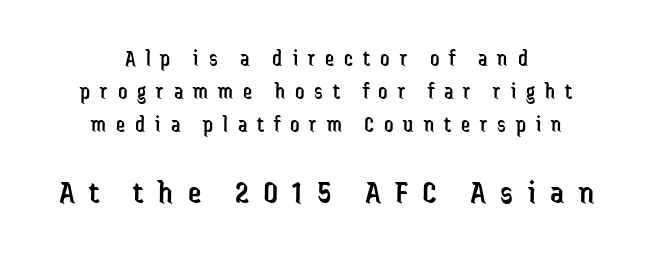
Is the stroke heavy? The answer is a plain regular-or-lighter. Compare the two chunks: the lower has the greater cap height. Horizontal bands of white between lines are of average thickness. The lines in this sample share a center point and differ in where they start and stop. The gaps between neighbouring characters are conspicuously large.
